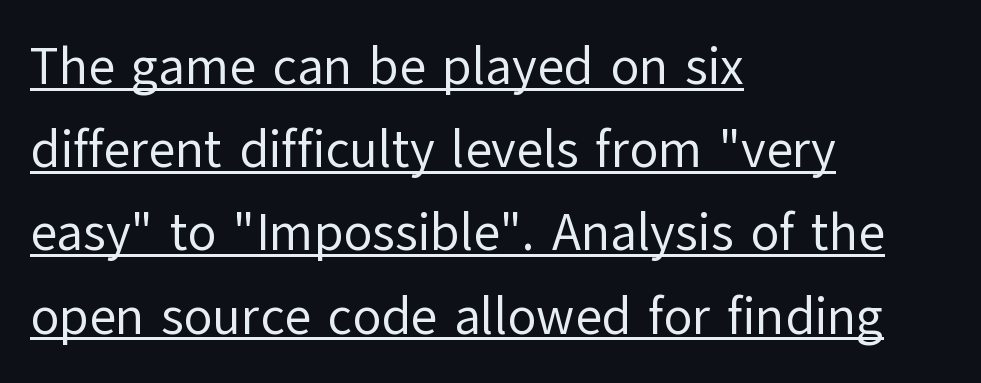
Q: Is the text bold? A: No.
Q: Is the text italic (slanted)? A: No, it is upright.
Q: Is the typeface a serif or a sans-serif typeface? A: Sans-serif.
Q: Is the text underlined? A: Yes.
Q: How is the paragraph aligned? A: Left-aligned.
Q: Is the spacing between letters normal or unusually wide? A: Normal.
Q: Is the spacing between lines tight, normal or loose? A: Normal.
Q: Width (condensed, normal, or wide)? A: Normal.
Q: Stroke contrast? A: Low.
Q: x-height? A: Medium.
Q: Monospaced? A: No.
